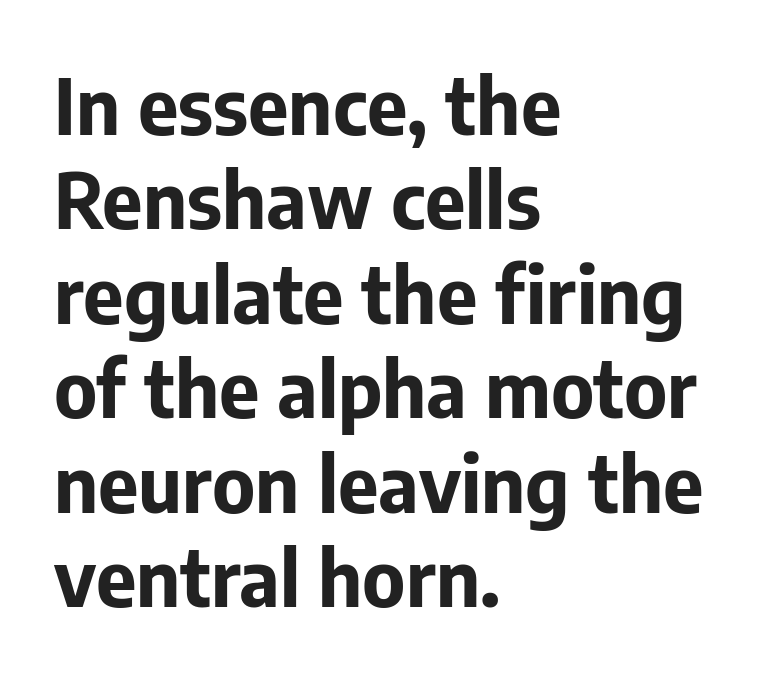
Q: Is the text bold? A: Yes.
Q: Is the text italic (slanted)? A: No, it is upright.
Q: Is the typeface a serif or a sans-serif typeface? A: Sans-serif.
Q: Is the text underlined? A: No.
Q: How is the paragraph aligned? A: Left-aligned.
Q: Is the spacing between letters normal or unusually wide? A: Normal.
Q: Width (condensed, normal, or wide)? A: Normal.
Q: Stroke contrast? A: Low.
Q: x-height? A: Medium.
Q: Monospaced? A: No.
